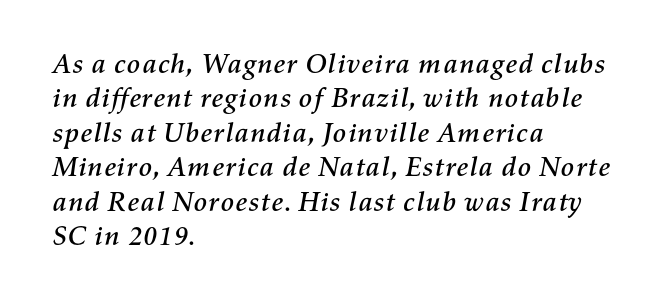
{"italic": "yes", "lean": "right", "slant_degrees": 11, "width": "normal", "stroke_contrast": "medium", "x_height": "medium", "monospaced": "no", "underline": "no", "align": "left", "line_spacing_ratio": 1.23, "letter_spacing": "normal", "letter_spacing_em": 0.0, "glyph_px": 28}
